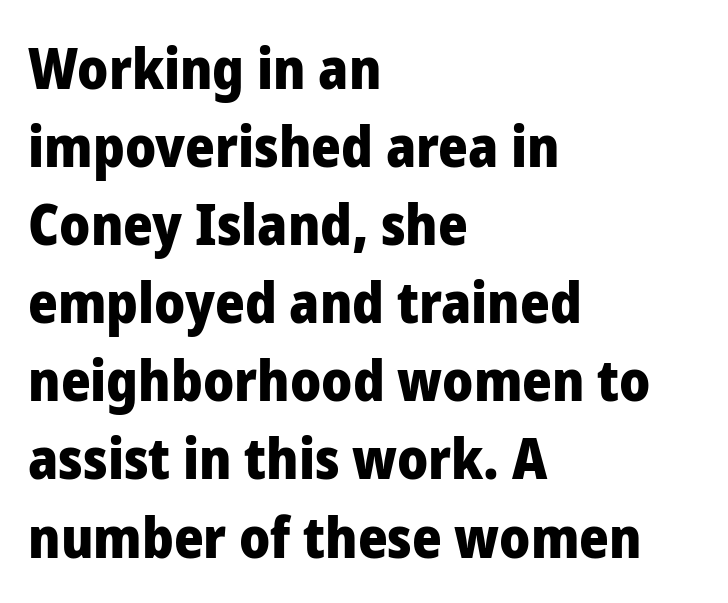
When letters stand straight like this, we call the style roman or upright. The space beneath each line is pristine and unruled. Varying glyph widths throughout — classic text-font behaviour. The paragraph shown leans on its left margin. Heavy-handed strokes throughout: this text is bold.
